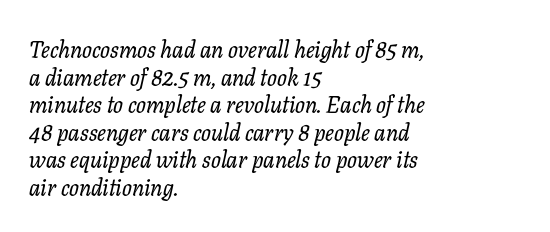
The image shows 23 px text type, italic (leaning right); set left-aligned, line spacing 1.2x, normal letter spacing, not underlined.
